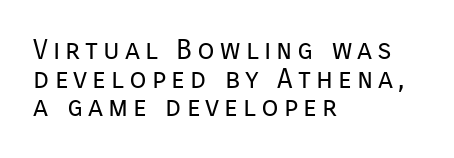
The image shows 28 px regular-weight sans-serif type, upright; set left-aligned, tight line spacing (1.02x), not underlined; low stroke contrast and a medium x-height.
